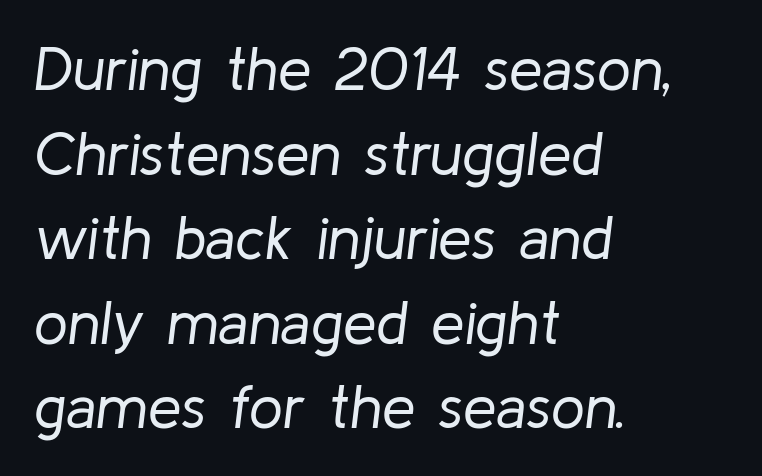
The image shows 60 px regular-weight type, italic (leaning right); set left-aligned, normal line spacing (1.41x), normal letter spacing, not underlined; low stroke contrast and a medium x-height.
